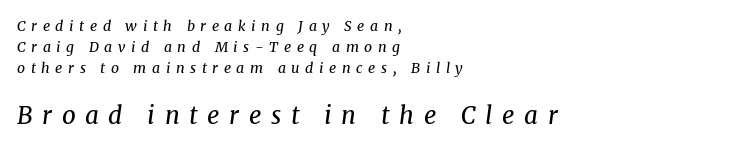
Q: Is the text bold? A: No.
Q: Is the text italic (slanted)? A: Yes, it leans right by about 8 degrees.
Q: Is the text underlined? A: No.
Q: How is the paragraph aligned? A: Left-aligned.
Q: Is the spacing between letters normal or unusually wide? A: Unusually wide.
Q: Is the spacing between lines tight, normal or loose? A: Normal.
Q: Which block of text is set in a larger size, the first (top) or the second (bottom)? A: The second (bottom) one.
